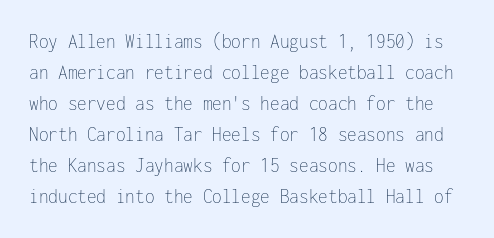
The image shows 22 px text type, upright; set normal line spacing (1.41x), normal letter spacing, not underlined.
